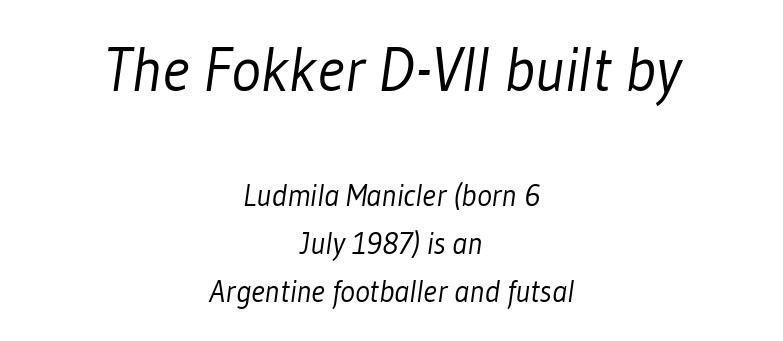
{"serif": "no", "bold": "no", "weight": "light", "width": "condensed", "stroke_contrast": "low", "x_height": "medium", "monospaced": "no", "underline": "no", "align": "center", "line_spacing": "normal", "line_spacing_ratio": 1.54, "letter_spacing": "normal", "letter_spacing_em": 0.0, "larger_block": "first", "size_ratio": 2.0, "glyph_px": 62}
